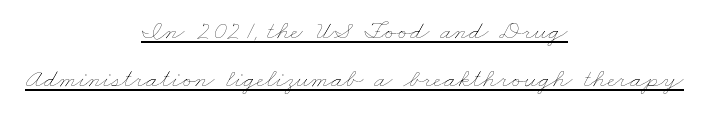
Line starts and ends both wander, symmetrically. The type is set solid horizontally, with unmodified tracking. Check the space under the baseline: a stroke is drawn there. The passage shown is not bold in any degree.
